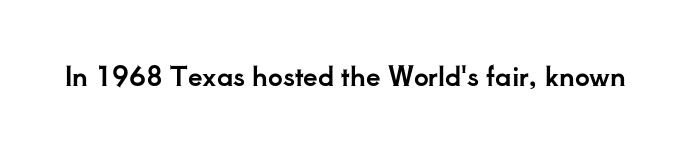
Is there any slant? The stems are plumb. Descenders are the only things crossing below the line. The line texture is even and compact thanks to regular tracking.
